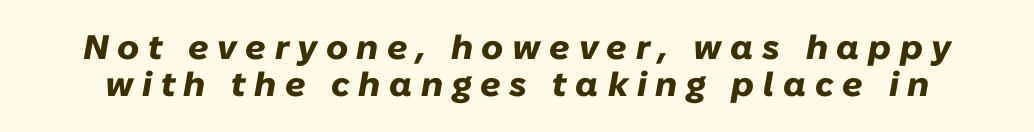
The image shows 34 px heavy type, italic (leaning right); set tight line spacing (1.09x), unusually wide letter spacing (+0.25 em), not underlined; low stroke contrast and a medium x-height.
